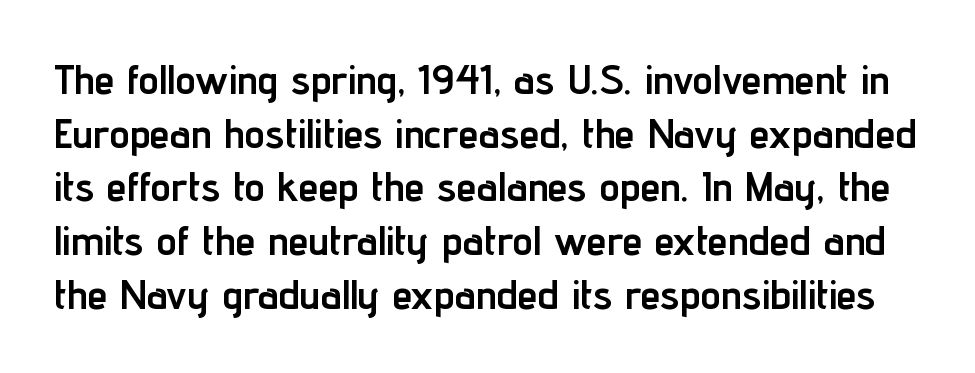
The image shows 41 px semibold, condensed sans-serif type, upright; set normal line spacing (1.31x), normal letter spacing, not underlined; low stroke contrast and a medium x-height.
